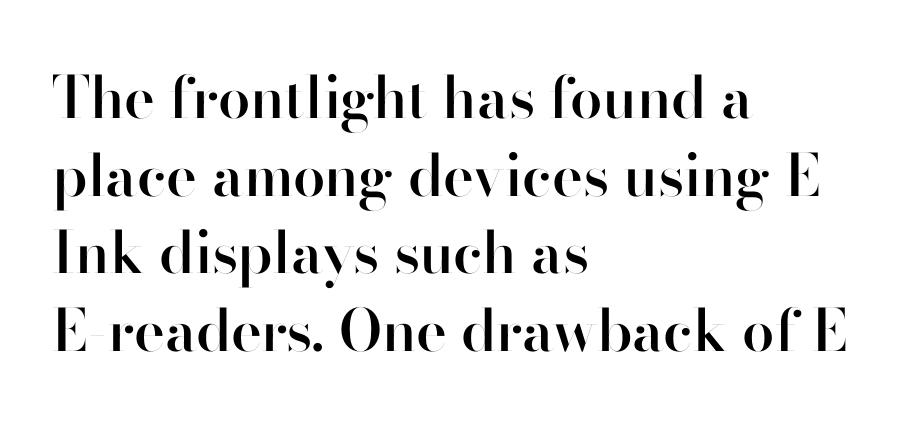
Is there much room between lines? A standard amount, neither cramped nor airy. Here the designer chose a conventional face with non-uniform glyph widths. Short and long lines alike share a common starting point at left. Stroke thickness is moderately raised; the sample reads as semibold. The text was rendered using a sans face with plain stroke endings.
